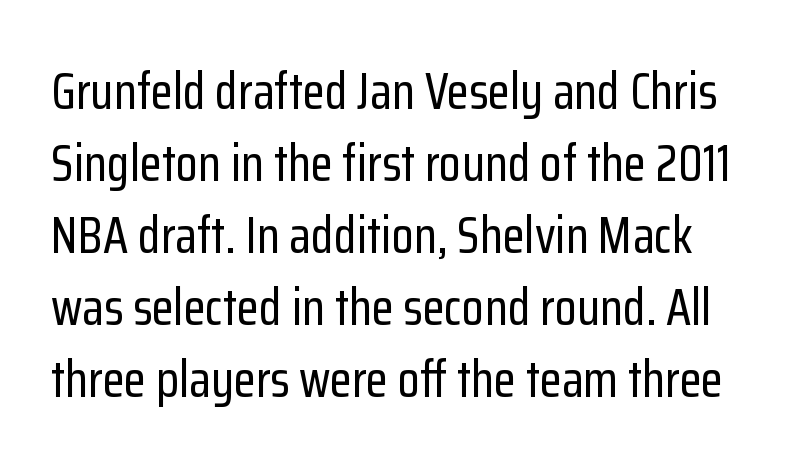
Looks like regular typesetting: each glyph gets only the width it needs. Is this a sans? Yes — the strokes have no serifs. Honestly, the letter spacing is just normal — you wouldn't notice it. Lines of text with bare space underneath. This is roman type, the default non-slanted kind. Honestly, the row spacing looks completely unremarkable.
